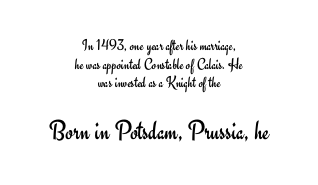
Q: Is the text bold? A: No.
Q: Is the text italic (slanted)? A: Yes.
Q: Is the typeface a serif or a sans-serif typeface? A: Sans-serif.
Q: Is the text underlined? A: No.
Q: How is the paragraph aligned? A: Centered.
Q: Is the spacing between letters normal or unusually wide? A: Normal.
Q: Which block of text is set in a larger size, the first (top) or the second (bottom)? A: The second (bottom) one.
Q: Width (condensed, normal, or wide)? A: Normal.
Q: Stroke contrast? A: Low.
Q: x-height? A: Small.
Q: Monospaced? A: No.
